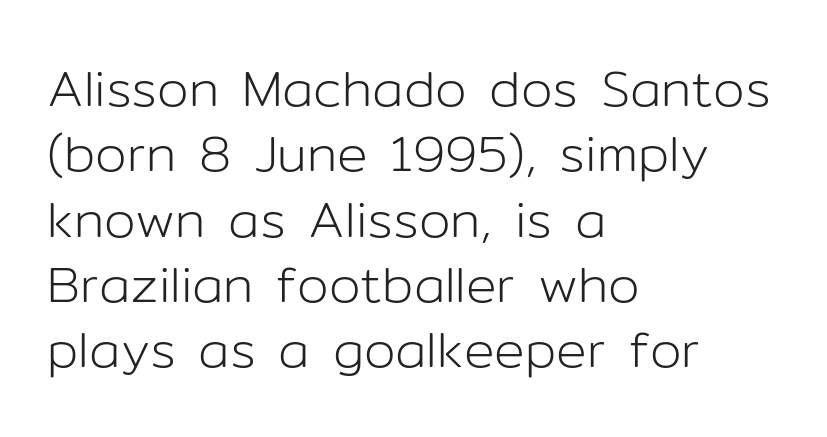
Q: Is the text bold? A: No.
Q: Is the text italic (slanted)? A: No, it is upright.
Q: Is the typeface a serif or a sans-serif typeface? A: Sans-serif.
Q: Is the text underlined? A: No.
Q: How is the paragraph aligned? A: Left-aligned.
Q: Is the spacing between letters normal or unusually wide? A: Normal.
Q: Is the spacing between lines tight, normal or loose? A: Normal.
Q: Width (condensed, normal, or wide)? A: Normal.
Q: Stroke contrast? A: Low.
Q: x-height? A: Medium.
Q: Monospaced? A: No.
